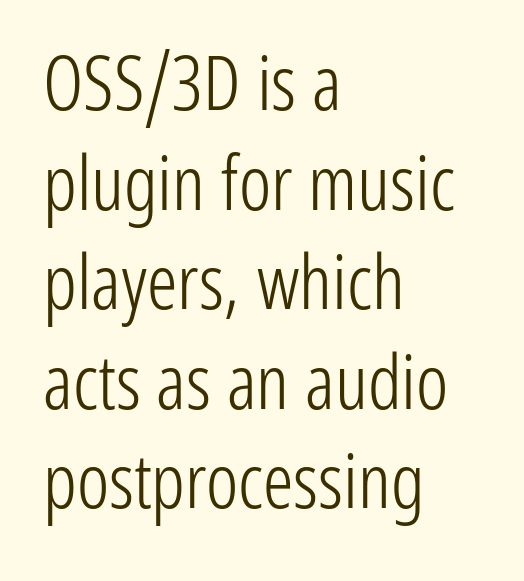
Inter-character spacing is left at the font's built-in metrics. Line spacing here is normal. Check under the words: just untouched page. This rendering employs a face without finishing strokes, i.e., a sans-serif. The type sits square on the baseline with zero lean.
